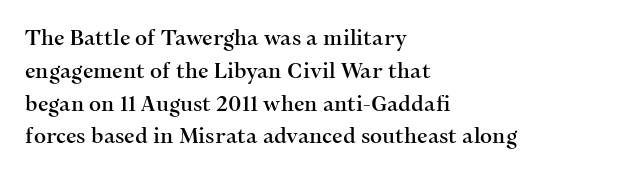
The image shows 21 px text type, upright; set left-aligned, normal line spacing (1.56x), normal letter spacing, not underlined.
